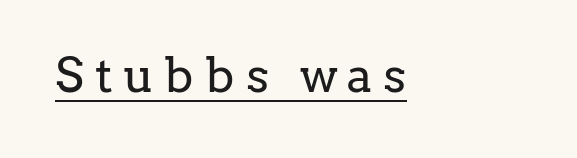
Are there feet on the stems? There are — it's a serif. Observe the wide spacing: letters keep a clear distance from each other. The type sits square on the baseline with zero lean. Weight: in the light-to-regular range. Proportional: the letters do not fall into vertical columns. These characters rest on top of a visible drawn line.
